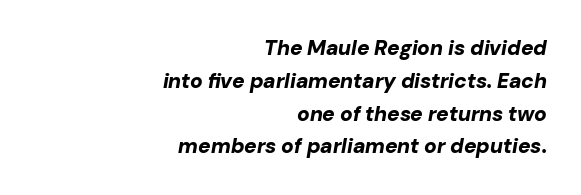
The image shows 21 px bold type, italic (leaning right); set right-aligned, normal line spacing (1.56x), normal letter spacing, not underlined.
